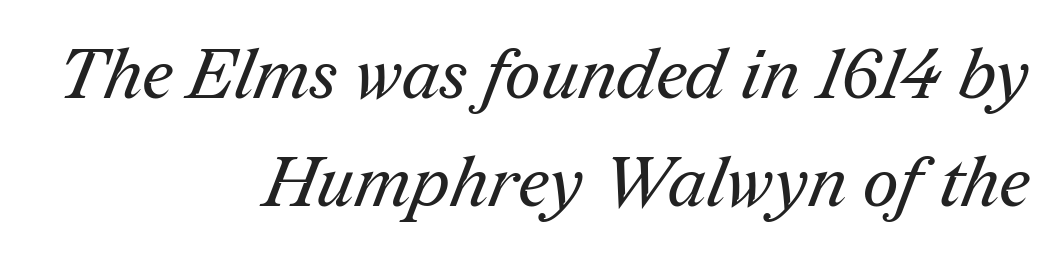
Q: Is the text bold? A: No.
Q: Is the typeface a serif or a sans-serif typeface? A: Serif.
Q: Is the text underlined? A: No.
Q: How is the paragraph aligned? A: Right-aligned.
Q: Is the spacing between letters normal or unusually wide? A: Normal.
Q: Is the spacing between lines tight, normal or loose? A: Normal.
Q: Width (condensed, normal, or wide)? A: Normal.
Q: Stroke contrast? A: Medium.
Q: x-height? A: Medium.
Q: Monospaced? A: No.
